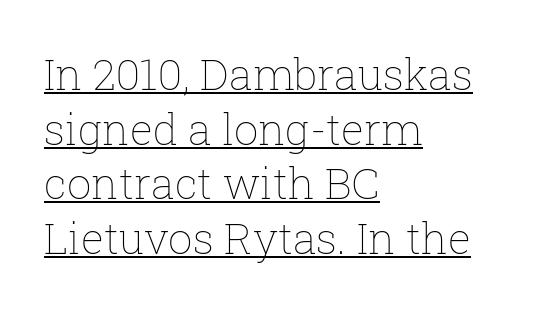
Q: Is the text bold? A: No.
Q: Is the text italic (slanted)? A: No, it is upright.
Q: Is the text underlined? A: Yes.
Q: How is the paragraph aligned? A: Left-aligned.
Q: Is the spacing between letters normal or unusually wide? A: Normal.
Q: Is the spacing between lines tight, normal or loose? A: Normal.
Q: Width (condensed, normal, or wide)? A: Normal.
Q: Stroke contrast? A: Low.
Q: x-height? A: Medium.
Q: Monospaced? A: No.
